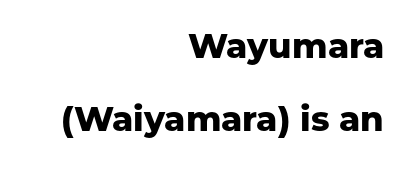
{"serif": "no", "italic": "no", "bold": "yes", "weight": "heavy", "width": "normal", "stroke_contrast": "low", "x_height": "medium", "monospaced": "no", "underline": "no", "align": "right", "line_spacing": "loose", "line_spacing_ratio": 2.15, "letter_spacing": "normal", "letter_spacing_em": 0.0, "glyph_px": 34}
